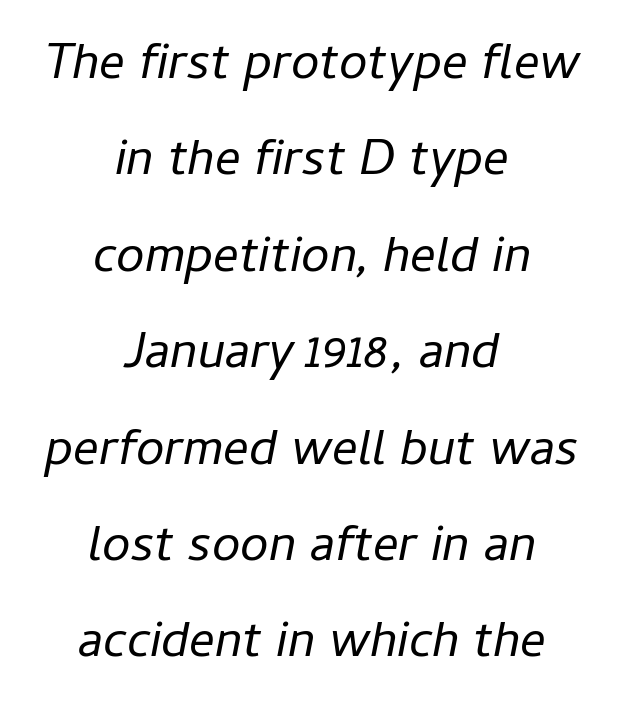
The image shows 51 px regular-weight type, italic (leaning right); set centered, line spacing 1.89x, normal letter spacing, not underlined; low stroke contrast and a medium x-height.
